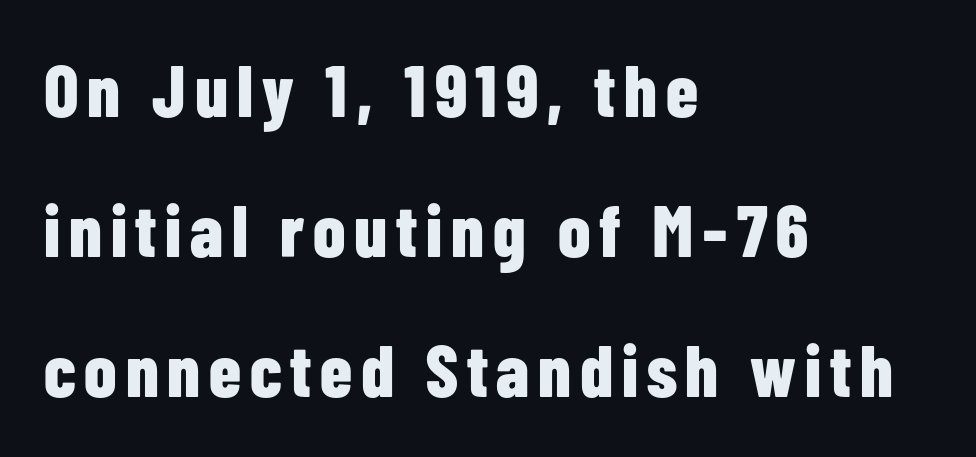
{"serif": "no", "italic": "no", "bold": "yes", "weight": "bold", "width": "condensed", "stroke_contrast": "low", "x_height": "medium", "monospaced": "no", "underline": "no", "align": "left", "line_spacing": "loose", "line_spacing_ratio": 1.92, "glyph_px": 73}
